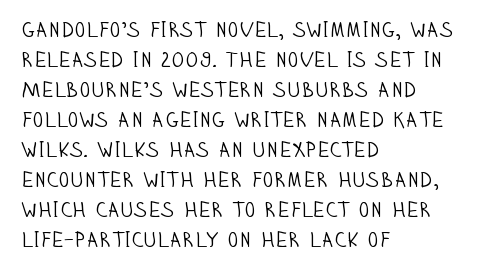
Q: Is the text bold? A: No.
Q: Is the text italic (slanted)? A: No, it is upright.
Q: Is the text underlined? A: No.
Q: How is the paragraph aligned? A: Left-aligned.
Q: Is the spacing between letters normal or unusually wide? A: Normal.
Q: Is the spacing between lines tight, normal or loose? A: Normal.
